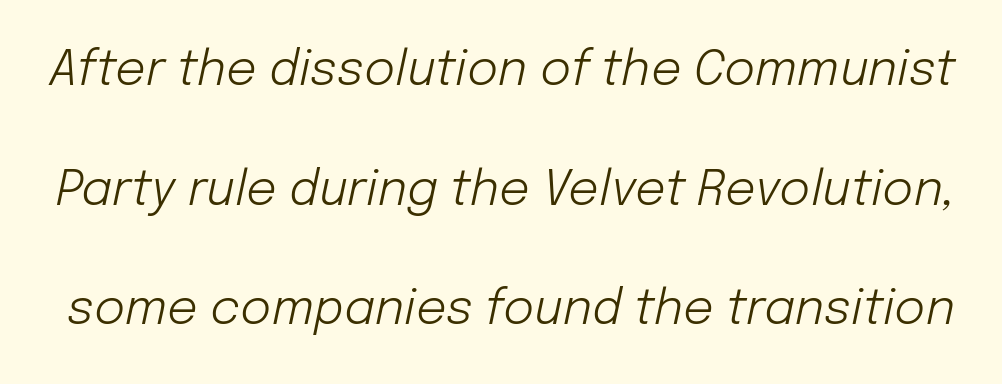
Q: Is the text bold? A: No.
Q: Is the text italic (slanted)? A: Yes, it leans right by about 12 degrees.
Q: Is the text underlined? A: No.
Q: Is the spacing between letters normal or unusually wide? A: Normal.
Q: Is the spacing between lines tight, normal or loose? A: Loose.
Q: Width (condensed, normal, or wide)? A: Normal.
Q: Stroke contrast? A: Low.
Q: x-height? A: Medium.
Q: Monospaced? A: No.
